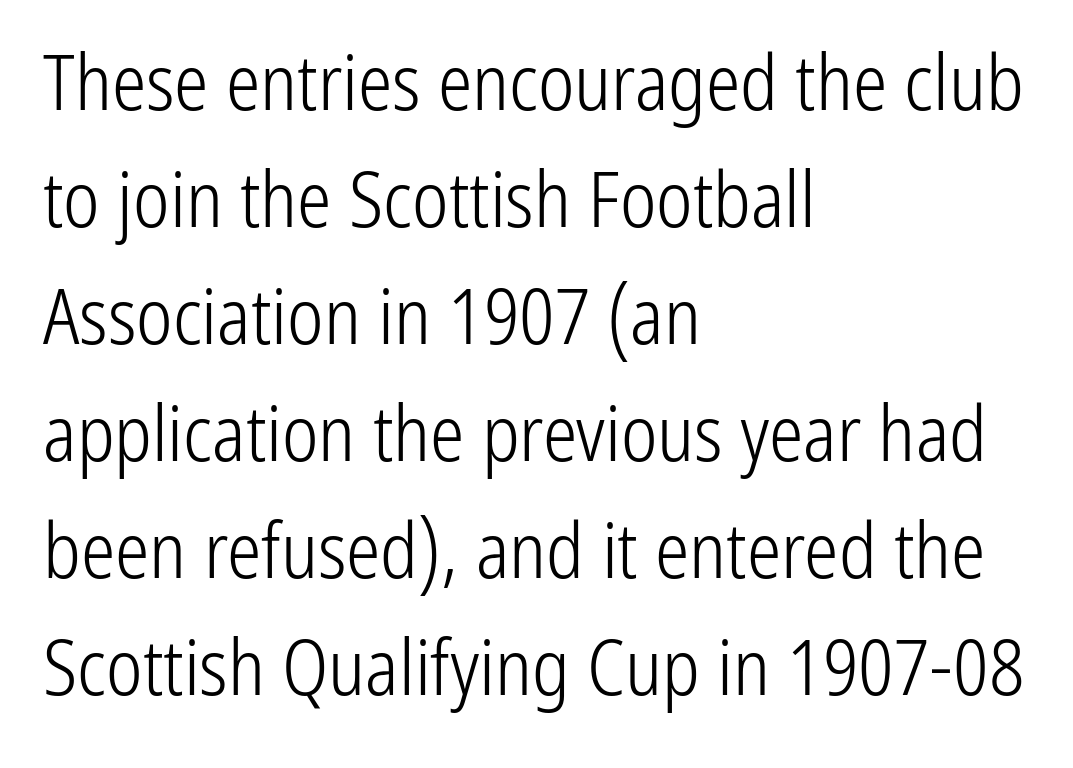
The image shows 77 px light, condensed sans-serif type, upright; set left-aligned, normal line spacing (1.52x), normal letter spacing, not underlined; low stroke contrast and a medium x-height.
